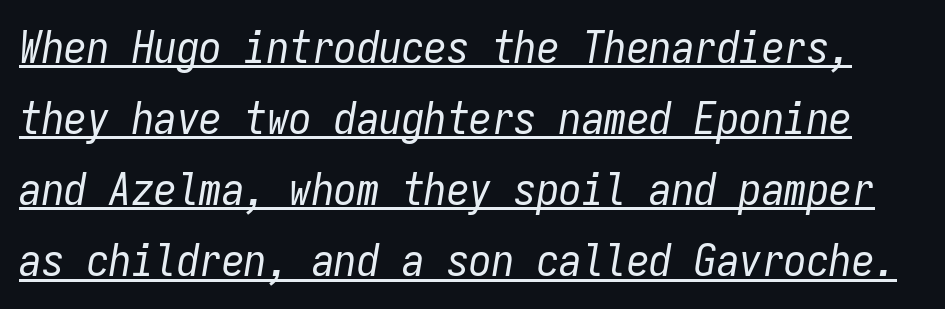
{"italic": "yes", "lean": "right", "slant_degrees": 9, "bold": "no", "weight": "regular", "width": "condensed", "stroke_contrast": "low", "x_height": "medium", "monospaced": "yes", "underline": "yes", "line_spacing": "normal", "line_spacing_ratio": 1.58, "letter_spacing": "normal", "letter_spacing_em": 0.0, "glyph_px": 45}
